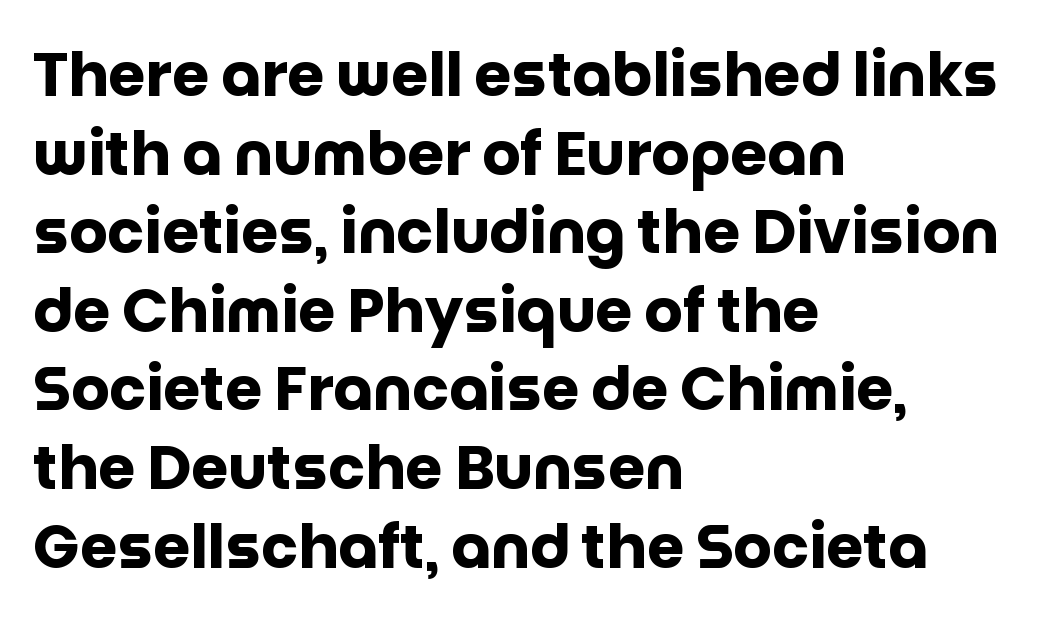
The image shows 60 px heavy sans-serif type, upright; set left-aligned, normal line spacing (1.31x), normal letter spacing, not underlined; low stroke contrast and a large x-height.
